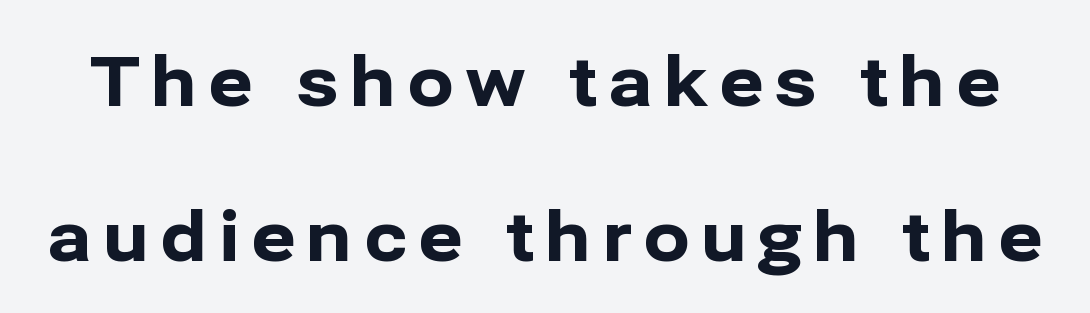
The image shows 69 px bold sans-serif type, upright; set loose line spacing (2.24x), not underlined; low stroke contrast and a medium x-height.
